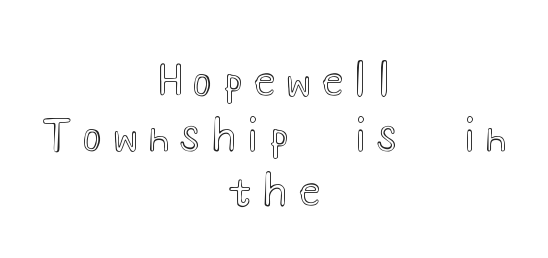
The image shows 43 px wide type, upright; set centered, normal line spacing (1.28x), unusually wide letter spacing (+0.28 em), not underlined; a small x-height.
